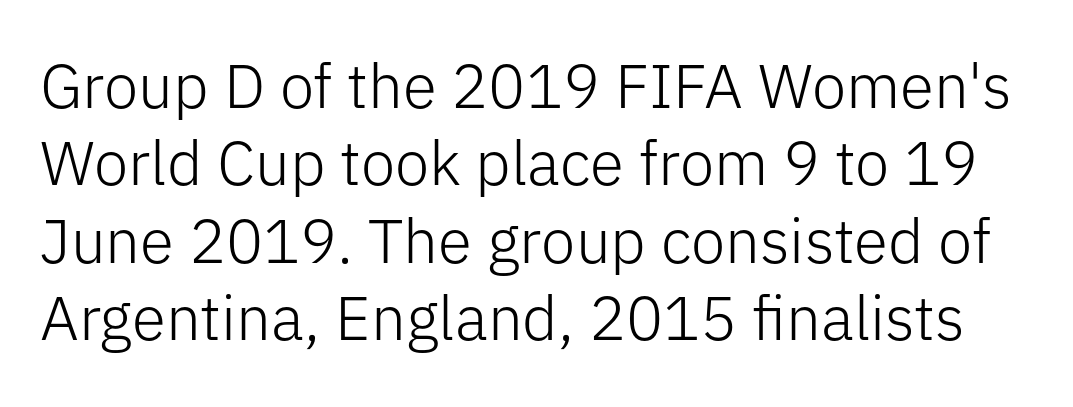
{"serif": "no", "italic": "no", "bold": "no", "weight": "light", "width": "normal", "stroke_contrast": "low", "x_height": "medium", "monospaced": "no", "underline": "no", "line_spacing": "normal", "line_spacing_ratio": 1.25, "letter_spacing": "normal", "letter_spacing_em": 0.0, "glyph_px": 62}
